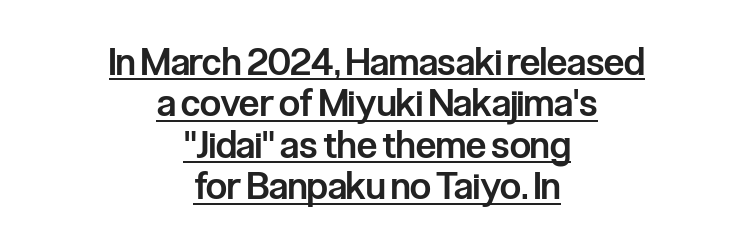
Q: Is the text bold? A: Semi-bold.
Q: Is the text italic (slanted)? A: No, it is upright.
Q: Is the typeface a serif or a sans-serif typeface? A: Sans-serif.
Q: Is the text underlined? A: Yes.
Q: How is the paragraph aligned? A: Centered.
Q: Is the spacing between letters normal or unusually wide? A: Normal.
Q: Is the spacing between lines tight, normal or loose? A: Tight.
Q: Width (condensed, normal, or wide)? A: Condensed.
Q: Stroke contrast? A: Low.
Q: x-height? A: Medium.
Q: Monospaced? A: No.
